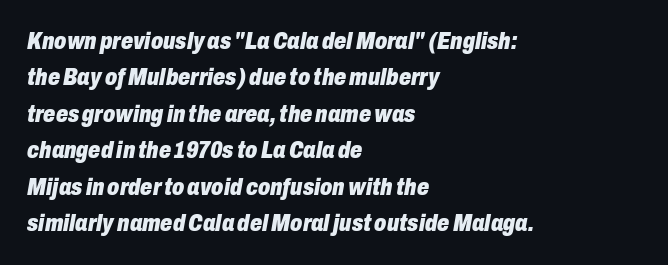
{"italic": "yes", "lean": "right", "slant_degrees": 10, "bold": "yes", "underline": "no", "align": "left", "line_spacing": "normal", "line_spacing_ratio": 1.52, "letter_spacing": "normal", "letter_spacing_em": 0.0, "glyph_px": 24}
